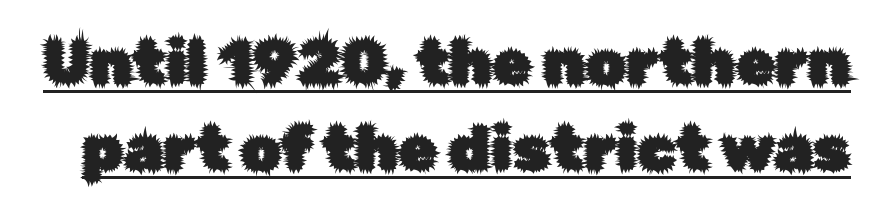
Q: Is the text italic (slanted)? A: No, it is upright.
Q: Is the typeface a serif or a sans-serif typeface? A: Sans-serif.
Q: Is the text underlined? A: Yes.
Q: Is the spacing between letters normal or unusually wide? A: Normal.
Q: Is the spacing between lines tight, normal or loose? A: Normal.
Q: Width (condensed, normal, or wide)? A: Normal.
Q: Stroke contrast? A: Low.
Q: x-height? A: Medium.
Q: Monospaced? A: No.
